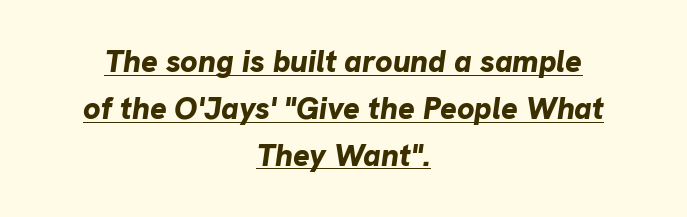
Q: Is the text bold? A: Yes.
Q: Is the text italic (slanted)? A: Yes, it leans right by about 8 degrees.
Q: Is the text underlined? A: Yes.
Q: How is the paragraph aligned? A: Centered.
Q: Is the spacing between letters normal or unusually wide? A: Normal.
Q: Is the spacing between lines tight, normal or loose? A: Normal.
Q: Width (condensed, normal, or wide)? A: Normal.
Q: Stroke contrast? A: Low.
Q: x-height? A: Medium.
Q: Monospaced? A: No.
